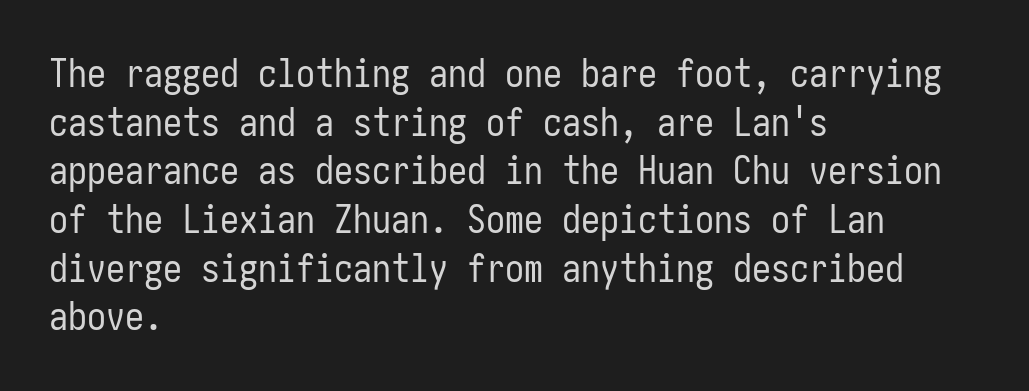
{"serif": "no", "italic": "no", "bold": "no", "weight": "regular", "width": "condensed", "stroke_contrast": "low", "x_height": "medium", "underline": "no", "align": "left", "line_spacing": "normal", "line_spacing_ratio": 1.28, "letter_spacing": "normal", "letter_spacing_em": 0.0, "glyph_px": 38}
